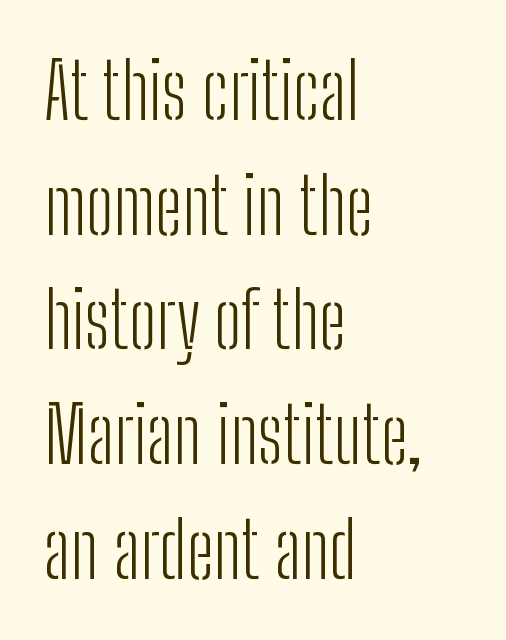
The image shows 77 px light, condensed sans-serif type, upright; set left-aligned, normal line spacing (1.49x), normal letter spacing, not underlined; low stroke contrast and a medium x-height.
